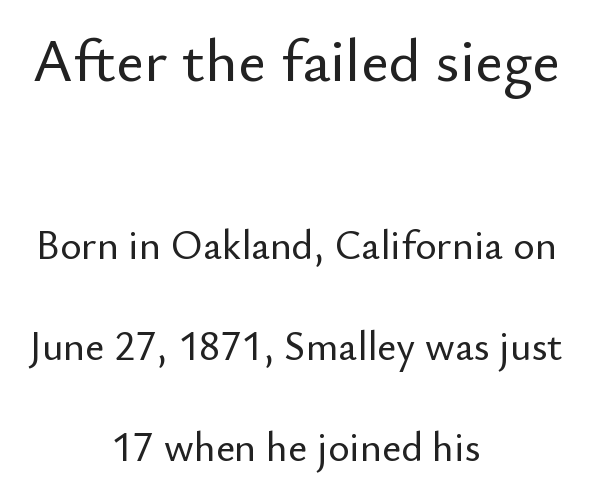
{"serif": "no", "italic": "no", "width": "normal", "stroke_contrast": "low", "x_height": "small", "monospaced": "no", "underline": "no", "align": "center", "line_spacing": "loose", "line_spacing_ratio": 2.46, "letter_spacing": "normal", "letter_spacing_em": 0.0, "larger_block": "first", "size_ratio": 1.49, "glyph_px": 61}
